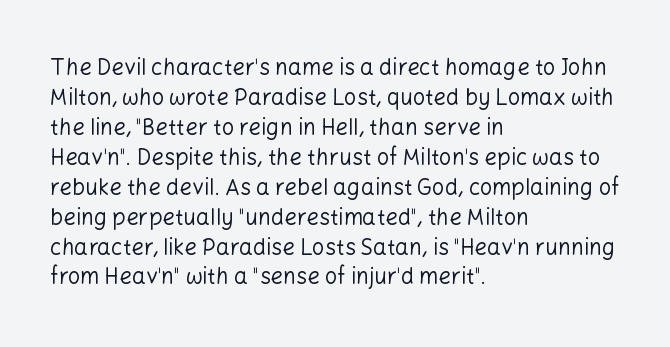
Reading down the column, the eye jumps a familiar distance to each next line. Left-aligned paragraph, ragged on the right. Check under the words: just untouched page. Nope, not italic — everything's standing straight.
